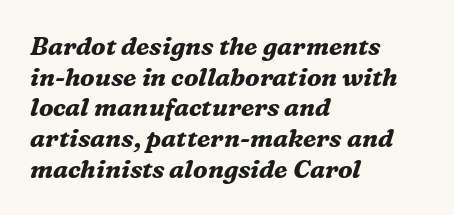
The image shows 25 px bold type, italic (leaning right); set left-aligned, line spacing 1.23x, normal letter spacing, not underlined.
